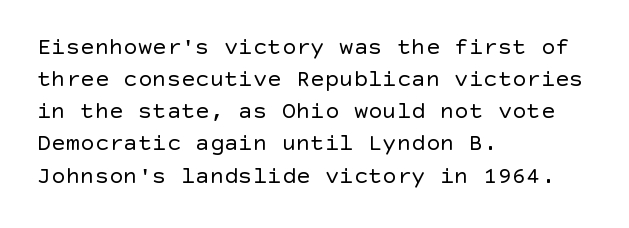
The image shows 24 px text type, upright; set left-aligned, normal line spacing (1.34x), normal letter spacing, not underlined.
